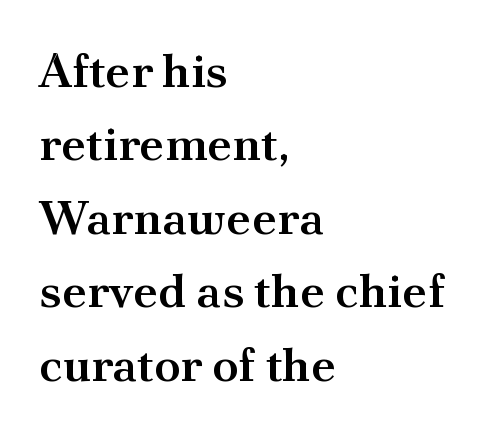
Students, this is semibold: more ink than regular, less than bold. The baseline area is clear. These lines keep a tight, regular rhythm from letter to letter. The rendering uses a moderate line-height, typical for paragraphs. Do the characters align in a grid? No, the font is proportional.
